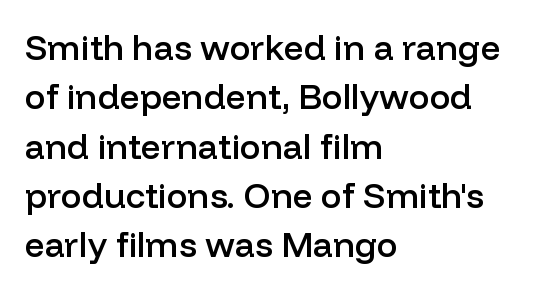
The image shows 35 px semibold sans-serif type, upright; set left-aligned, normal line spacing (1.41x), normal letter spacing, not underlined; low stroke contrast and a medium x-height.
